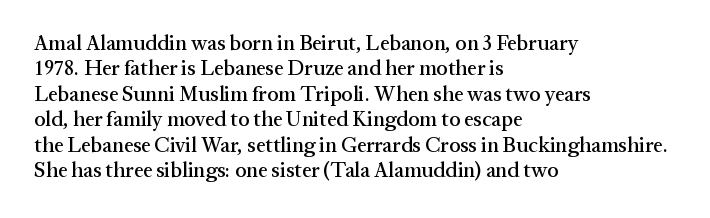
Q: Is the text italic (slanted)? A: No, it is upright.
Q: Is the text underlined? A: No.
Q: How is the paragraph aligned? A: Left-aligned.
Q: Is the spacing between letters normal or unusually wide? A: Normal.
